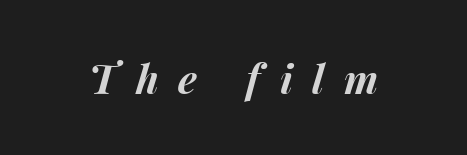
{"italic": "yes", "lean": "right", "slant_degrees": 15, "bold": "yes", "weight": "bold", "width": "normal", "stroke_contrast": "medium", "x_height": "medium", "monospaced": "no", "underline": "no", "letter_spacing": "wide", "letter_spacing_em": 0.49, "glyph_px": 40}
